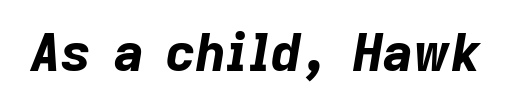
{"italic": "yes", "lean": "right", "slant_degrees": 9, "bold": "yes", "weight": "bold", "width": "normal", "stroke_contrast": "low", "x_height": "medium", "monospaced": "no", "underline": "no", "letter_spacing": "normal", "letter_spacing_em": 0.0, "glyph_px": 52}
